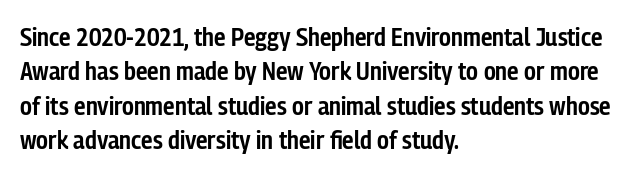
The image shows 26 px text type, upright; set left-aligned, normal line spacing (1.32x), normal letter spacing, not underlined.
